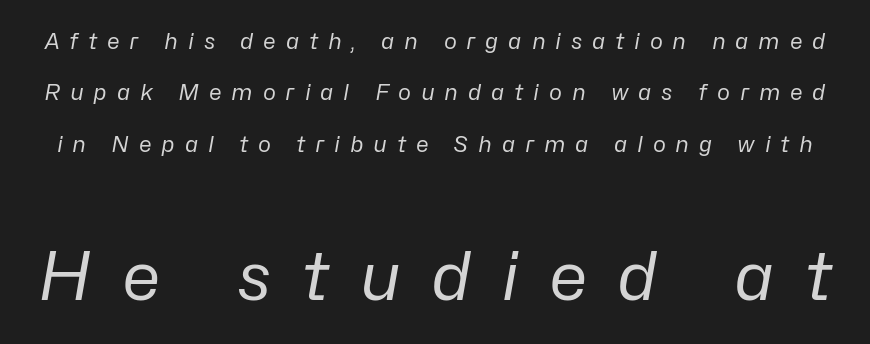
Q: Is the text bold? A: No.
Q: Is the text italic (slanted)? A: Yes, it leans right by about 10 degrees.
Q: Is the text underlined? A: No.
Q: Is the spacing between letters normal or unusually wide? A: Unusually wide.
Q: Is the spacing between lines tight, normal or loose? A: Loose.
Q: Which block of text is set in a larger size, the first (top) or the second (bottom)? A: The second (bottom) one.
Q: Width (condensed, normal, or wide)? A: Normal.
Q: Stroke contrast? A: Low.
Q: x-height? A: Medium.
Q: Monospaced? A: No.
